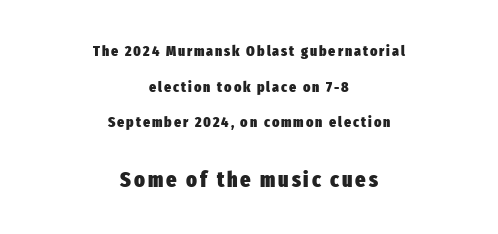
The paragraph shown floats in the horizontal middle. The typesetting leans heavy: a genuine bold. Honestly, there is no underline to notice here at all. The vertical gap from one line to the next is large. A student would notice the bottom passage is typeset larger than what precedes it.
